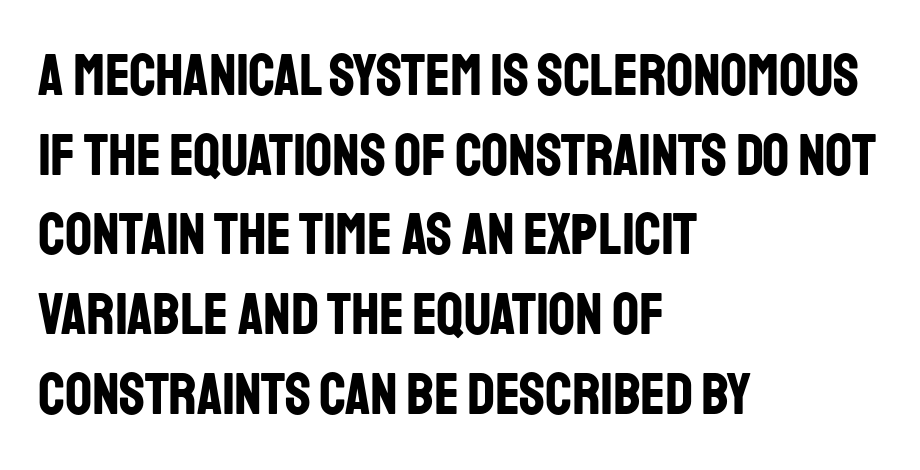
Each glyph is drawn with heavy, bold strokes. The typeface chosen for these lines omits serifs. Is there any slant? The stems are plumb. The letters sit at their default tracking, neither squeezed nor spread. The zone under the glyphs is completely vacant. Horizontal bands of white between lines are of average thickness.
